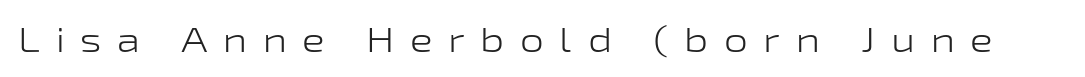
Note the varied advance widths — an 'i' is clearly narrower than an 'm'. The tracking reads as deliberately expanded to a designer's eye. Every stem runs plumb, perpendicular to the baseline. Counters stay open thanks to moderate or lighter strokes.
